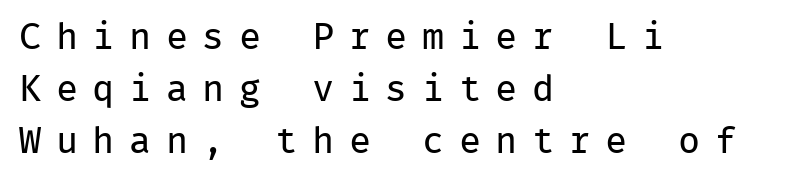
{"serif": "no", "italic": "no", "bold": "no", "weight": "regular", "width": "normal", "stroke_contrast": "low", "x_height": "medium", "monospaced": "yes", "underline": "no", "align": "left", "line_spacing": "normal", "line_spacing_ratio": 1.4, "letter_spacing": "wide", "letter_spacing_em": 0.39, "glyph_px": 37}
